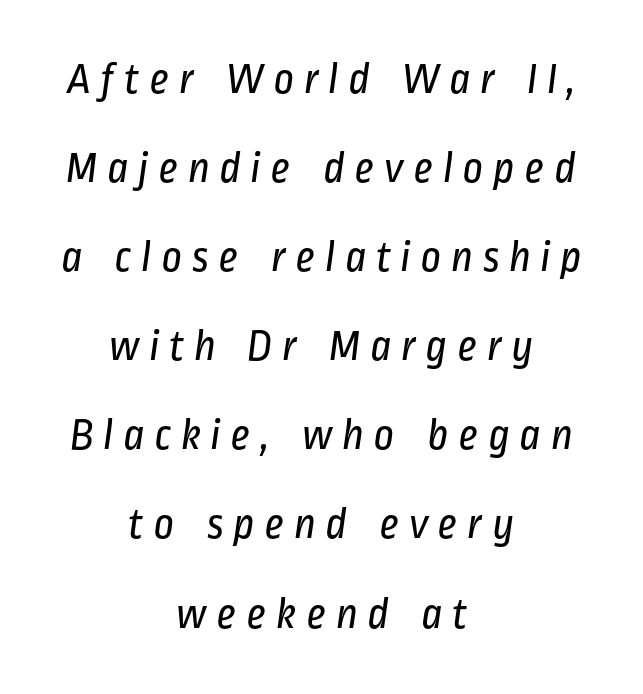
The image shows 45 px regular-weight, condensed sans-serif type; set centered, loose line spacing (1.98x), unusually wide letter spacing (+0.2 em), not underlined; low stroke contrast and a medium x-height.
